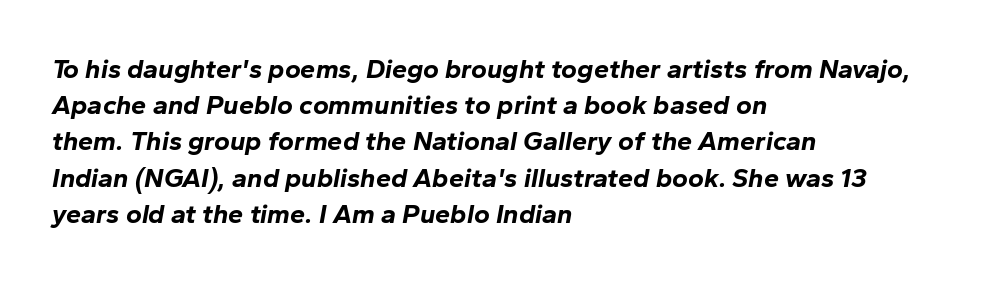
{"italic": "yes", "lean": "right", "slant_degrees": 10, "bold": "yes", "underline": "no", "align": "left", "line_spacing": "normal", "line_spacing_ratio": 1.34, "letter_spacing": "normal", "letter_spacing_em": 0.0, "glyph_px": 27}
